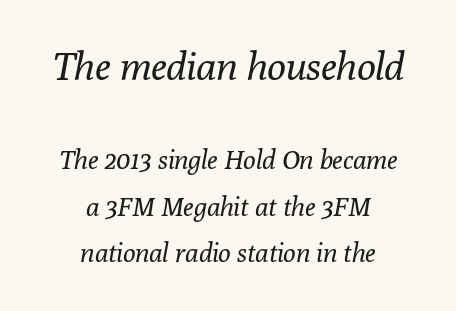
{"serif": "yes", "italic": "yes", "lean": "right", "slant_degrees": 10, "bold": "no", "weight": "regular", "width": "normal", "stroke_contrast": "low", "x_height": "medium", "monospaced": "no", "underline": "no", "align": "center", "line_spacing_ratio": 1.79, "letter_spacing": "normal", "letter_spacing_em": 0.0, "larger_block": "first", "size_ratio": 1.5, "glyph_px": 39}
